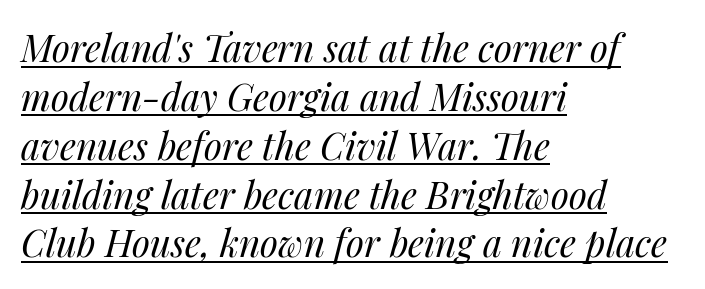
Q: Is the text bold? A: No.
Q: Is the text italic (slanted)? A: Yes, it leans right by about 14 degrees.
Q: Is the text underlined? A: Yes.
Q: How is the paragraph aligned? A: Left-aligned.
Q: Is the spacing between letters normal or unusually wide? A: Normal.
Q: Is the spacing between lines tight, normal or loose? A: Normal.
Q: Width (condensed, normal, or wide)? A: Normal.
Q: Stroke contrast? A: Medium.
Q: x-height? A: Medium.
Q: Monospaced? A: No.
